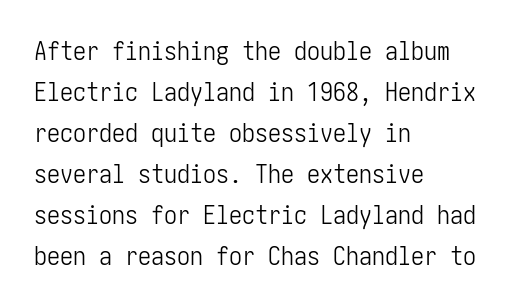
{"italic": "no", "bold": "no", "underline": "no", "align": "left", "line_spacing": "normal", "line_spacing_ratio": 1.58, "letter_spacing": "normal", "letter_spacing_em": 0.0, "glyph_px": 26}
